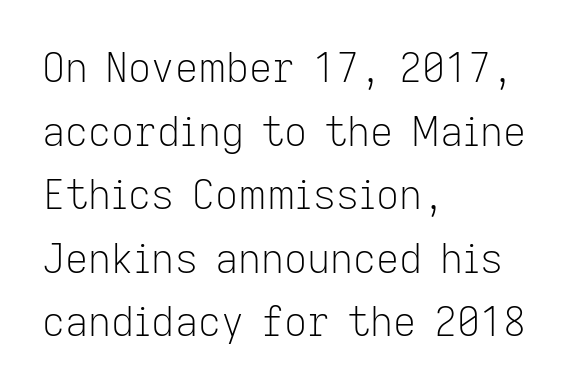
The image shows 40 px light sans-serif type, upright; set left-aligned, normal line spacing (1.59x), normal letter spacing, not underlined; low stroke contrast and a medium x-height.
